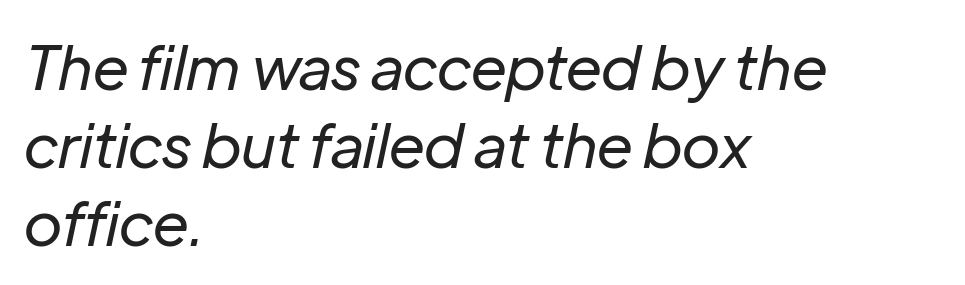
The face used here is rendered with its standard letterfit. On a weight scale, this lands at 450 or below. Rule under the text: the space is simply empty. These lines sit exactly where default settings would place them.
